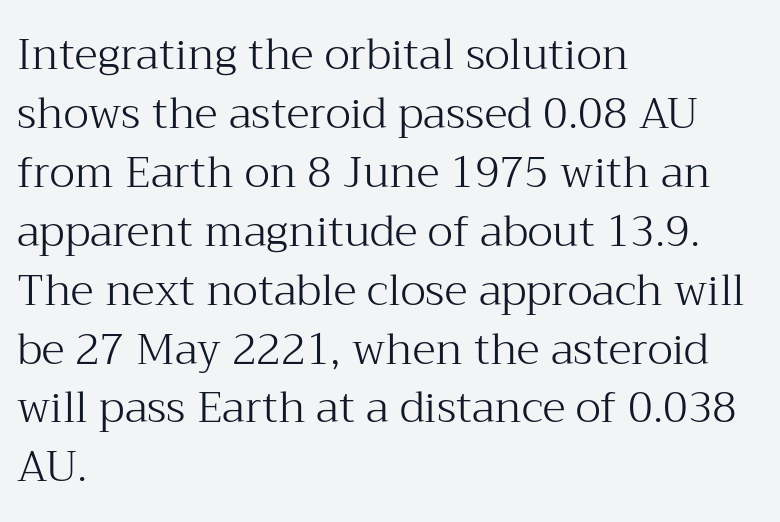
Q: Is the text bold? A: No.
Q: Is the text italic (slanted)? A: No, it is upright.
Q: Is the typeface a serif or a sans-serif typeface? A: Serif.
Q: Is the text underlined? A: No.
Q: How is the paragraph aligned? A: Left-aligned.
Q: Is the spacing between letters normal or unusually wide? A: Normal.
Q: Is the spacing between lines tight, normal or loose? A: Normal.
Q: Width (condensed, normal, or wide)? A: Normal.
Q: Stroke contrast? A: Medium.
Q: x-height? A: Medium.
Q: Monospaced? A: No.
